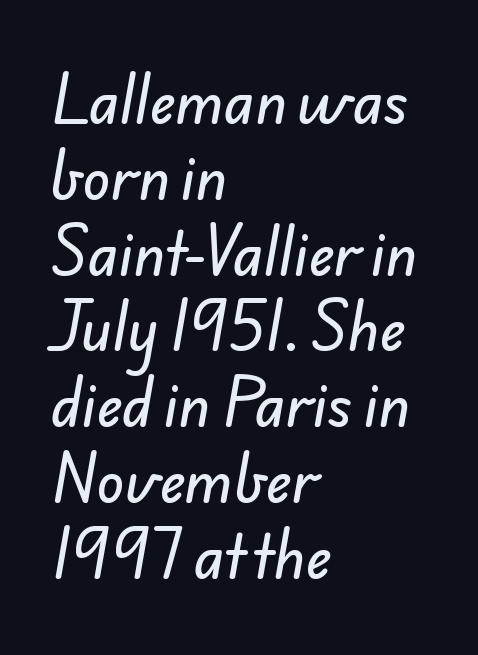
The image shows 57 px sans-serif type; set left-aligned, normal line spacing (1.33x), normal letter spacing, not underlined; low stroke contrast and a small x-height.
